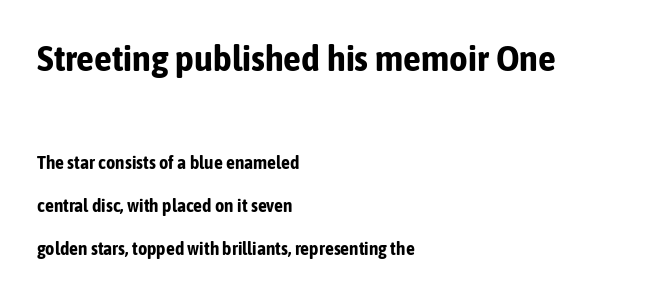
{"serif": "no", "italic": "no", "bold": "yes", "weight": "bold", "width": "condensed", "stroke_contrast": "low", "x_height": "medium", "monospaced": "no", "underline": "no", "align": "left", "line_spacing": "loose", "line_spacing_ratio": 2.39, "letter_spacing": "normal", "letter_spacing_em": 0.0, "larger_block": "first", "size_ratio": 2.0, "glyph_px": 36}
